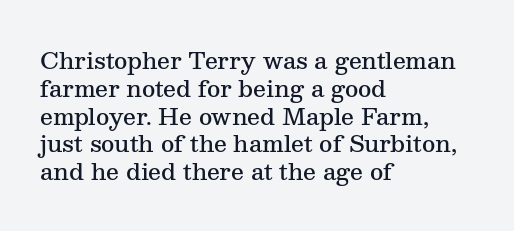
The letters stand straight up with perfectly vertical stems. Standard letterfit; no display-style spreading of the glyphs. Leftover space on each line is placed entirely after the last word. Look at the stroke-to-counter ratio: somewhat heavy, a semibold. Beneath every word, the page is bare.
